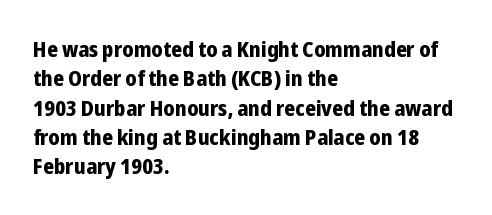
The image shows 22 px bold type, upright; set left-aligned, normal line spacing (1.33x), normal letter spacing, not underlined.
